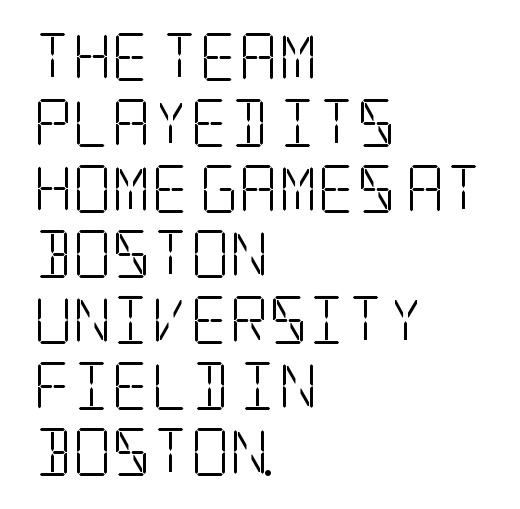
Q: Is the text bold? A: No.
Q: Is the text italic (slanted)? A: No, it is upright.
Q: Is the typeface a serif or a sans-serif typeface? A: Serif.
Q: Is the text underlined? A: No.
Q: How is the paragraph aligned? A: Left-aligned.
Q: Is the spacing between letters normal or unusually wide? A: Normal.
Q: Is the spacing between lines tight, normal or loose? A: Normal.
Q: Width (condensed, normal, or wide)? A: Condensed.
Q: Stroke contrast? A: Low.
Q: x-height? A: Large.
